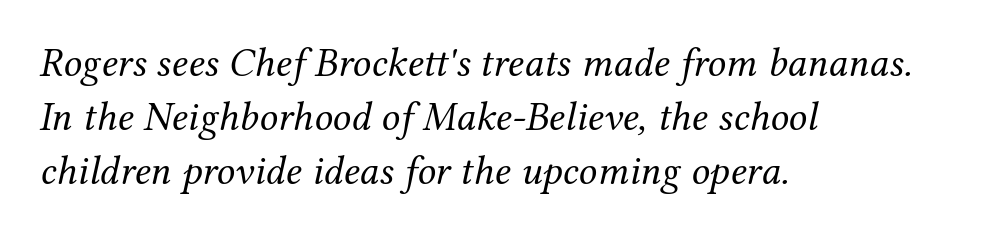
Anything drawn beneath the words? Only blank space. You can tell it's italic because the verticals aren't actually vertical. A typesetter would call this leading conventional body-copy spacing. Check where the strokes stop: tiny serifs finish them off.
